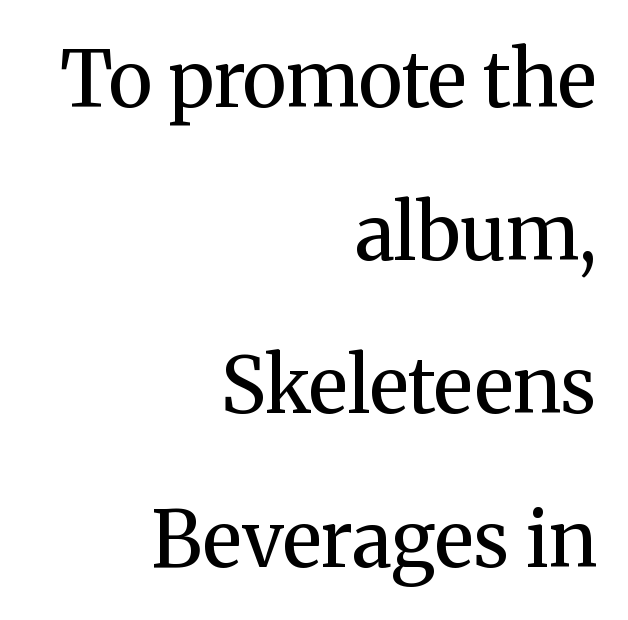
{"serif": "yes", "italic": "no", "bold": "no", "weight": "regular", "width": "normal", "stroke_contrast": "medium", "x_height": "medium", "monospaced": "no", "underline": "no", "align": "right", "line_spacing": "loose", "line_spacing_ratio": 1.99, "letter_spacing": "normal", "letter_spacing_em": 0.0, "glyph_px": 77}
